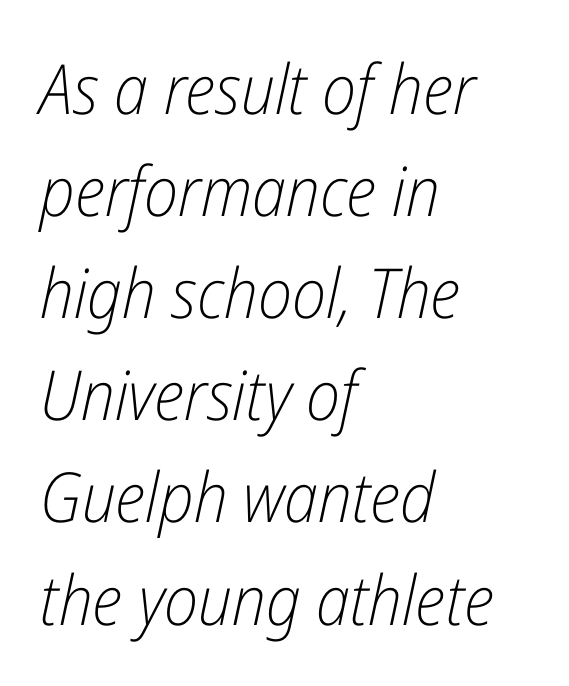
Q: Is the text bold? A: No.
Q: Is the text italic (slanted)? A: Yes, it leans right by about 12 degrees.
Q: Is the text underlined? A: No.
Q: How is the paragraph aligned? A: Left-aligned.
Q: Is the spacing between letters normal or unusually wide? A: Normal.
Q: Is the spacing between lines tight, normal or loose? A: Normal.
Q: Width (condensed, normal, or wide)? A: Condensed.
Q: Stroke contrast? A: Low.
Q: x-height? A: Medium.
Q: Monospaced? A: No.
